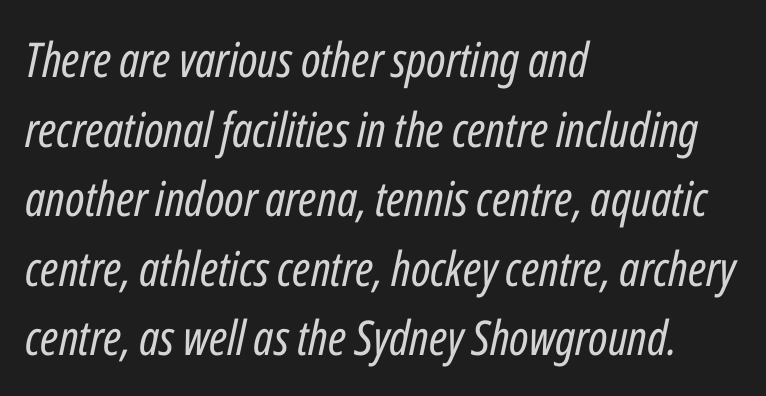
The image shows 48 px regular-weight, condensed type, italic (leaning right); set left-aligned, normal line spacing (1.45x), normal letter spacing, not underlined; low stroke contrast and a medium x-height.
